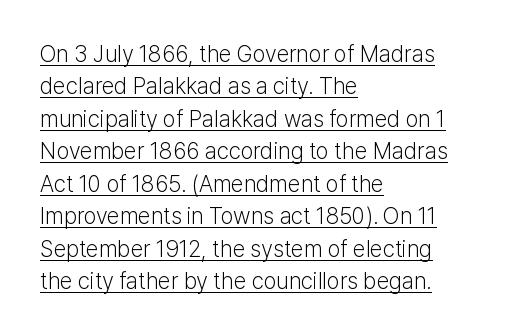
Q: Is the text bold? A: No.
Q: Is the text italic (slanted)? A: No, it is upright.
Q: Is the text underlined? A: Yes.
Q: How is the paragraph aligned? A: Left-aligned.
Q: Is the spacing between letters normal or unusually wide? A: Normal.
Q: Is the spacing between lines tight, normal or loose? A: Normal.
